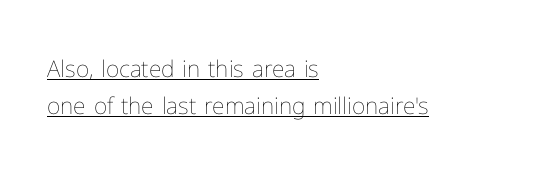
Q: Is the text bold? A: No.
Q: Is the text italic (slanted)? A: No, it is upright.
Q: Is the text underlined? A: Yes.
Q: How is the paragraph aligned? A: Left-aligned.
Q: Is the spacing between letters normal or unusually wide? A: Normal.
Q: Is the spacing between lines tight, normal or loose? A: Normal.
